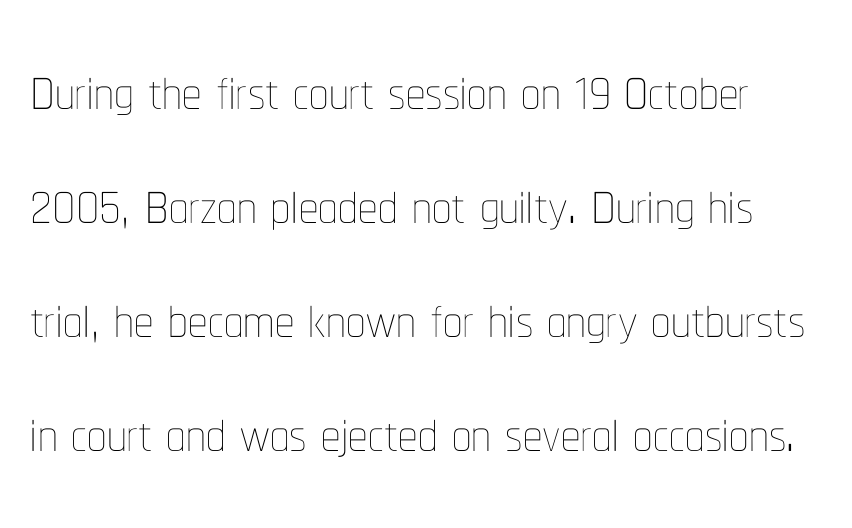
The image shows 77 px thin, condensed type, upright; set normal line spacing (1.48x), normal letter spacing, not underlined; low stroke contrast and a medium x-height.
